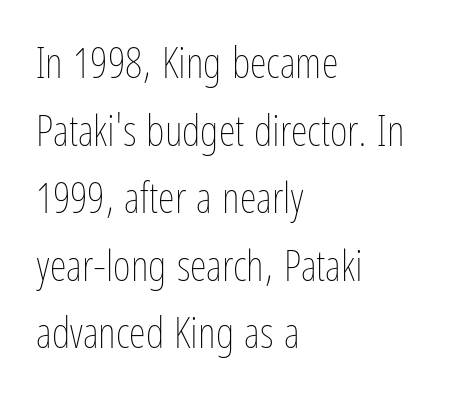
The passage shown is typed in a proportional face where columns would drift. Every stem runs plumb, perpendicular to the baseline. Tracking value appears to be zero — textbook default spacing. All the whitespace from short lines collects on the right. The foot of each line stays bare and open.
